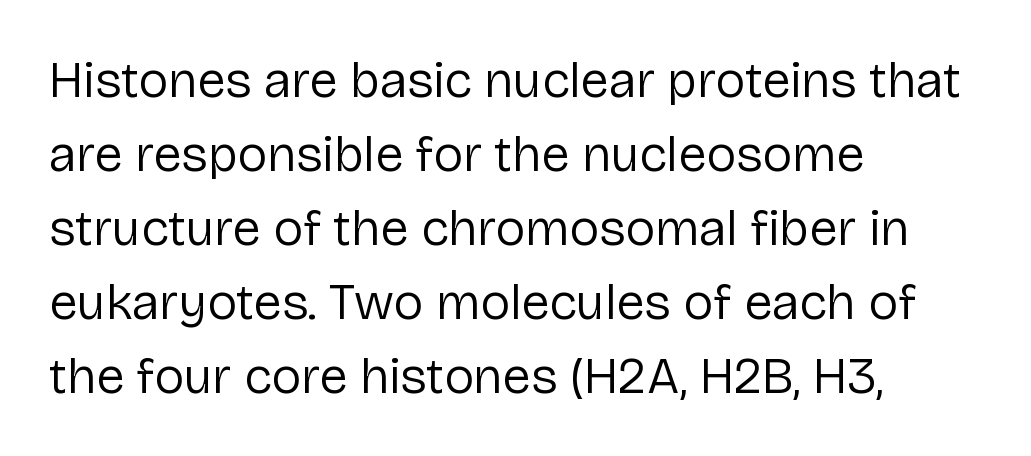
Q: Is the text bold? A: No.
Q: Is the text italic (slanted)? A: No, it is upright.
Q: Is the typeface a serif or a sans-serif typeface? A: Sans-serif.
Q: Is the text underlined? A: No.
Q: How is the paragraph aligned? A: Left-aligned.
Q: Is the spacing between letters normal or unusually wide? A: Normal.
Q: Is the spacing between lines tight, normal or loose? A: Normal.
Q: Width (condensed, normal, or wide)? A: Normal.
Q: Stroke contrast? A: Low.
Q: x-height? A: Medium.
Q: Monospaced? A: No.
